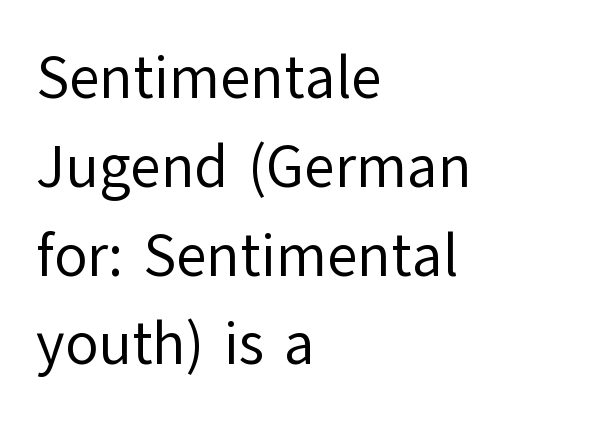
The image shows 60 px regular-weight sans-serif type, upright; set left-aligned, normal line spacing (1.48x), normal letter spacing, not underlined; low stroke contrast and a medium x-height.
